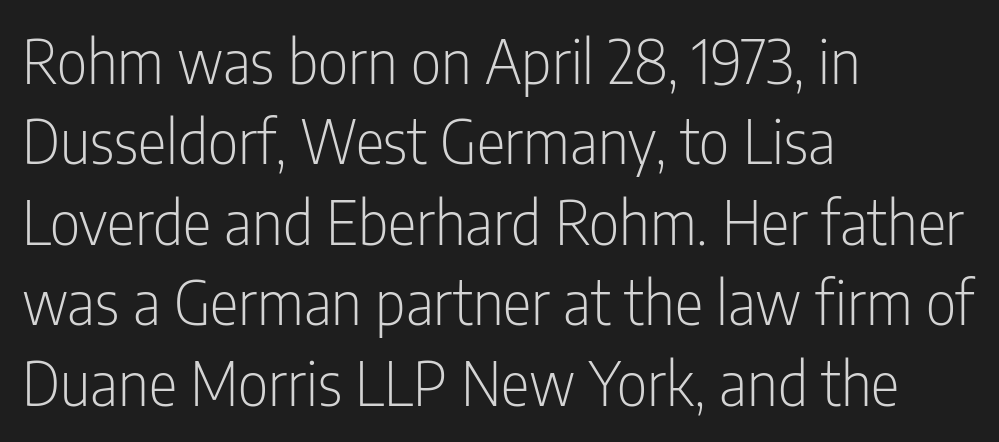
Observe the absence of serifs on each vertical stroke in this sample. Every character sits straight up, as roman type does. Successive baselines arrive at the customary interval. Descender tails drop into unmarked territory. Think of a printed novel: that variable character pitch is what you see here. There is no visible air inserted between adjacent glyphs.
